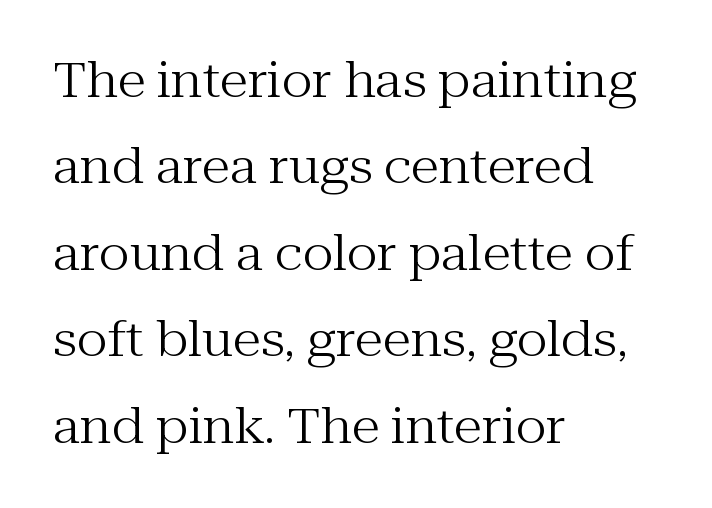
Q: Is the text bold? A: No.
Q: Is the text italic (slanted)? A: No, it is upright.
Q: Is the typeface a serif or a sans-serif typeface? A: Serif.
Q: Is the text underlined? A: No.
Q: How is the paragraph aligned? A: Left-aligned.
Q: Is the spacing between letters normal or unusually wide? A: Normal.
Q: Width (condensed, normal, or wide)? A: Normal.
Q: Stroke contrast? A: Medium.
Q: x-height? A: Medium.
Q: Monospaced? A: No.
